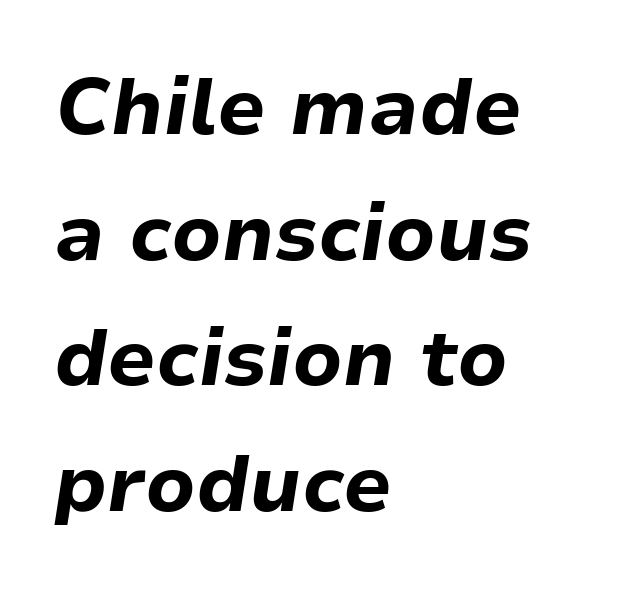
Every character sits at an angle, as italics do. Notice how descenders clear the ascenders below comfortably — that's standard leading. This sample has the flowing, uneven cadence of proportional lettering. The lines in this sample share a left origin and differ only in where they stop.
